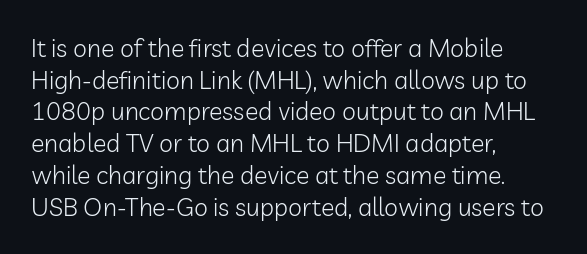
The image shows 25 px text type, upright; set left-aligned, normal line spacing (1.27x), normal letter spacing, not underlined.
